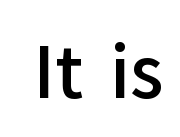
Q: Is the text bold? A: Semi-bold.
Q: Is the text italic (slanted)? A: No, it is upright.
Q: Is the typeface a serif or a sans-serif typeface? A: Sans-serif.
Q: Is the text underlined? A: No.
Q: Is the spacing between letters normal or unusually wide? A: Normal.
Q: Width (condensed, normal, or wide)? A: Normal.
Q: Stroke contrast? A: Low.
Q: x-height? A: Medium.
Q: Monospaced? A: No.
